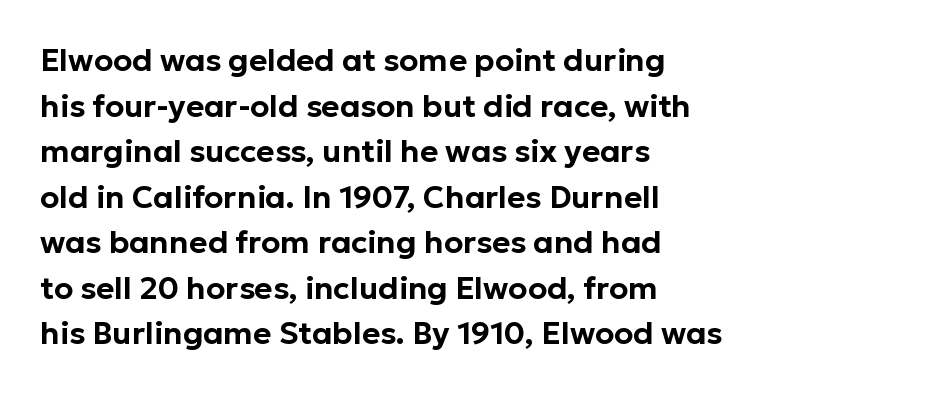
{"serif": "no", "italic": "no", "width": "normal", "stroke_contrast": "low", "x_height": "medium", "monospaced": "no", "underline": "no", "align": "left", "line_spacing": "normal", "line_spacing_ratio": 1.47, "letter_spacing": "normal", "letter_spacing_em": 0.0, "glyph_px": 31}
